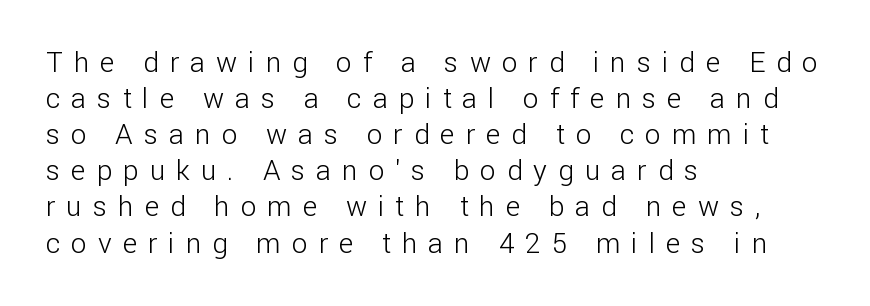
Q: Is the text bold? A: No.
Q: Is the text italic (slanted)? A: No, it is upright.
Q: Is the typeface a serif or a sans-serif typeface? A: Sans-serif.
Q: Is the text underlined? A: No.
Q: How is the paragraph aligned? A: Left-aligned.
Q: Is the spacing between letters normal or unusually wide? A: Unusually wide.
Q: Is the spacing between lines tight, normal or loose? A: Normal.
Q: Width (condensed, normal, or wide)? A: Normal.
Q: Stroke contrast? A: Low.
Q: x-height? A: Medium.
Q: Monospaced? A: No.
